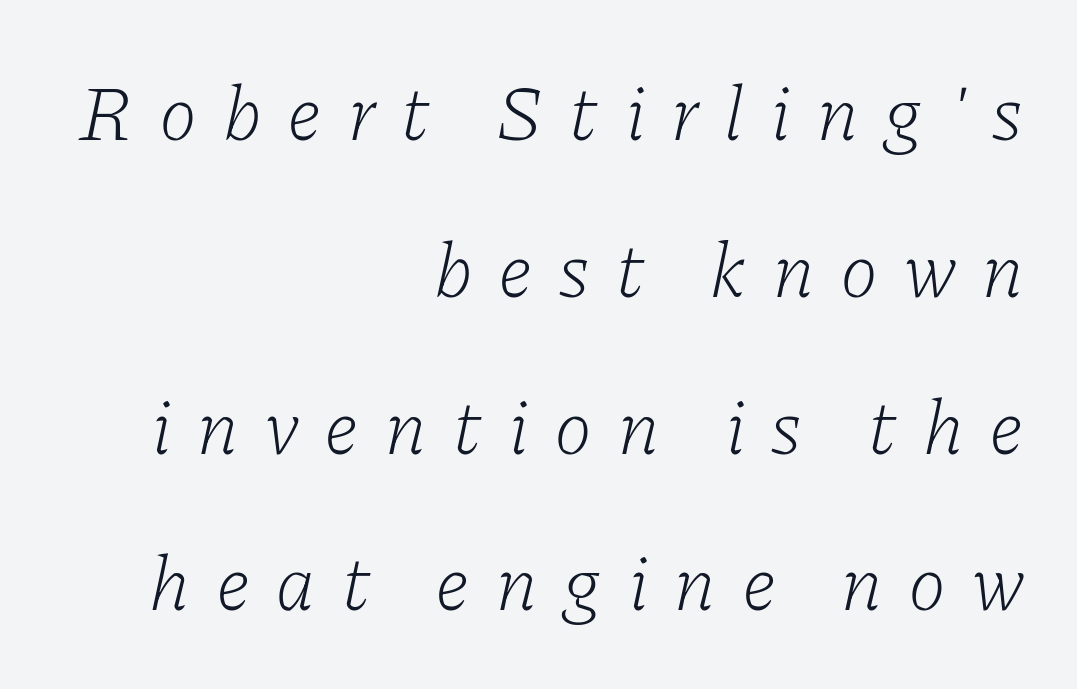
{"serif": "yes", "italic": "yes", "lean": "right", "slant_degrees": 11, "bold": "no", "weight": "light", "width": "normal", "stroke_contrast": "low", "x_height": "medium", "monospaced": "no", "underline": "no", "align": "right", "line_spacing": "loose", "line_spacing_ratio": 2.01, "letter_spacing": "wide", "letter_spacing_em": 0.32, "glyph_px": 78}
